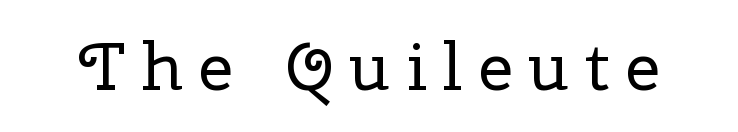
The image shows 67 px regular-weight serif type, upright; set unusually wide letter spacing (+0.24 em), not underlined; low stroke contrast and a medium x-height.
